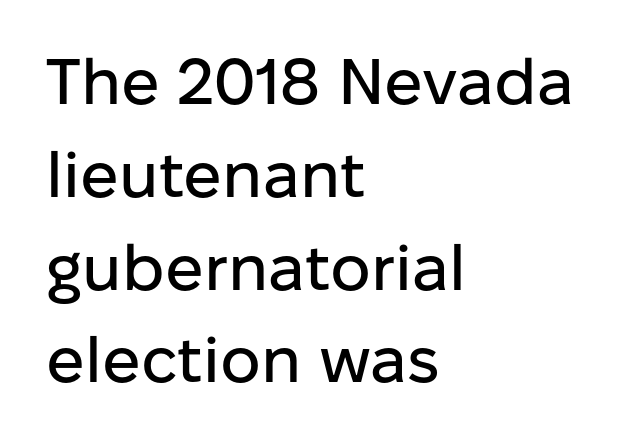
Q: Is the text italic (slanted)? A: No, it is upright.
Q: Is the typeface a serif or a sans-serif typeface? A: Sans-serif.
Q: Is the text underlined? A: No.
Q: How is the paragraph aligned? A: Left-aligned.
Q: Is the spacing between letters normal or unusually wide? A: Normal.
Q: Is the spacing between lines tight, normal or loose? A: Normal.
Q: Width (condensed, normal, or wide)? A: Normal.
Q: Stroke contrast? A: Low.
Q: x-height? A: Medium.
Q: Monospaced? A: No.
